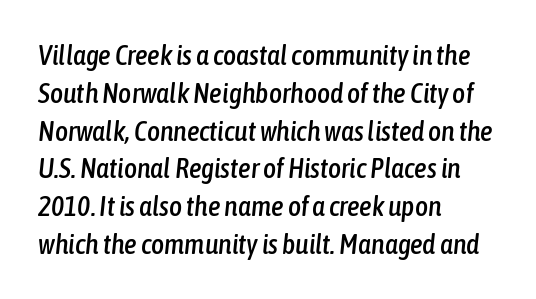
Check under the words: just untouched page. The vertical gap from one line to the next is medium. These lines were composed using italics. A typesetter would call this zero additional tracking. Caption: multi-line text, flush left, ragged right. Note the varied advance widths — an 'i' is clearly narrower than an 'm'.
